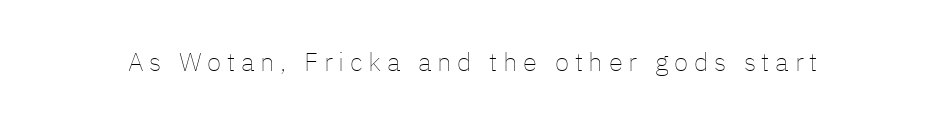
The glyphs are unaccompanied by any horizontal stroke below them. Nothing heavy about these letters — not bold at all. In terms of letterspacing, this is a distinctly airy, spread setting. You can tell it's not italic because the verticals are truly vertical.
